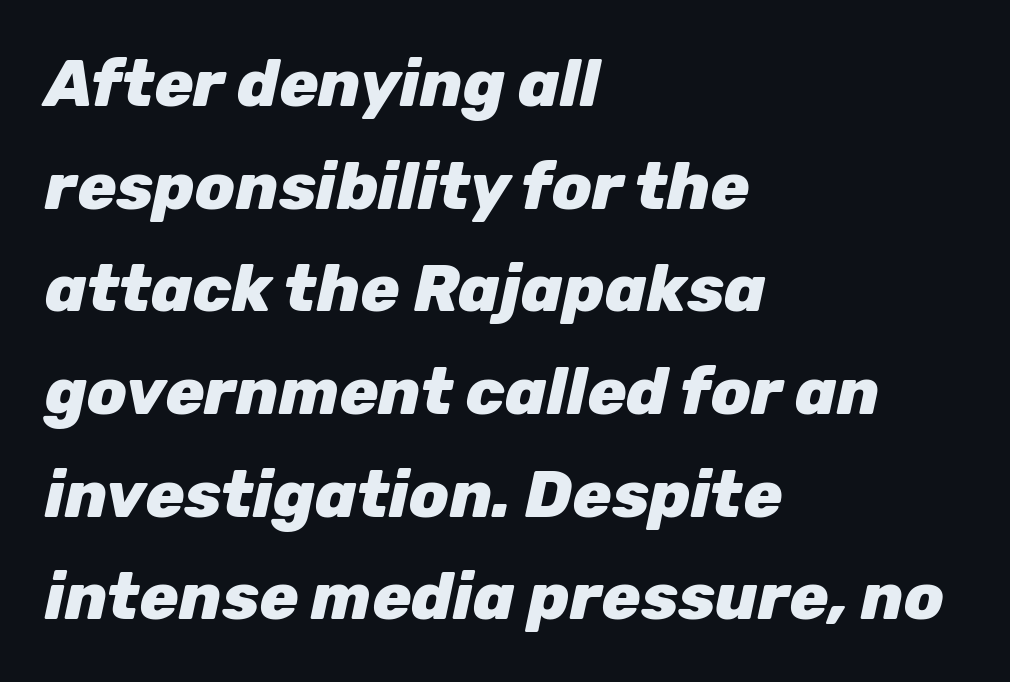
Q: Is the text bold? A: Yes.
Q: Is the text italic (slanted)? A: Yes, it leans right by about 12 degrees.
Q: Is the text underlined? A: No.
Q: How is the paragraph aligned? A: Left-aligned.
Q: Is the spacing between letters normal or unusually wide? A: Normal.
Q: Is the spacing between lines tight, normal or loose? A: Normal.
Q: Width (condensed, normal, or wide)? A: Normal.
Q: Stroke contrast? A: Low.
Q: x-height? A: Medium.
Q: Monospaced? A: No.
